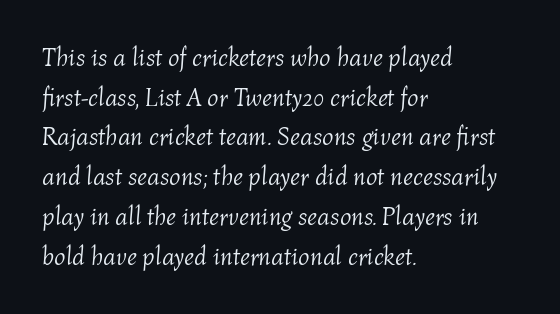
The image shows 25 px text type, italic (leaning right); set left-aligned, normal line spacing (1.59x), normal letter spacing, not underlined.
